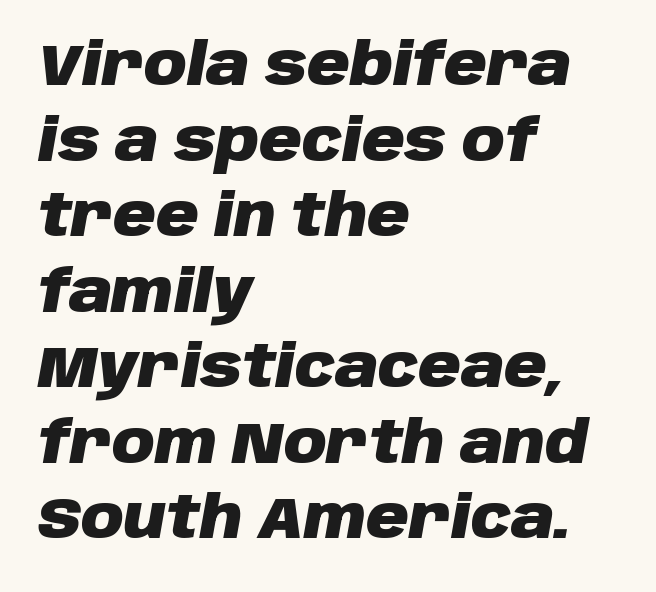
Tracking here is standard; glyphs follow each other at the usual distance. The letters are bold, with thick, heavy strokes. A typesetter would call this proportional, since set widths differ per character. The words here are not underlined.
